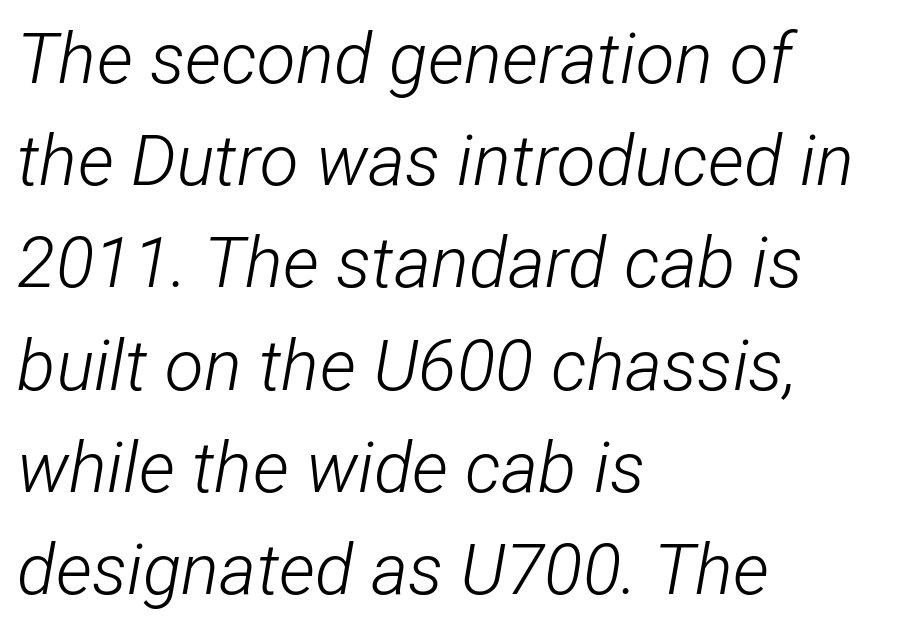
No letter is thick-stroked: the sample isn't bold. Spacing between characters is what you'd get straight out of the box. A typesetter would mark this as italic. The passage shown is typed in a proportional face where columns would drift.
